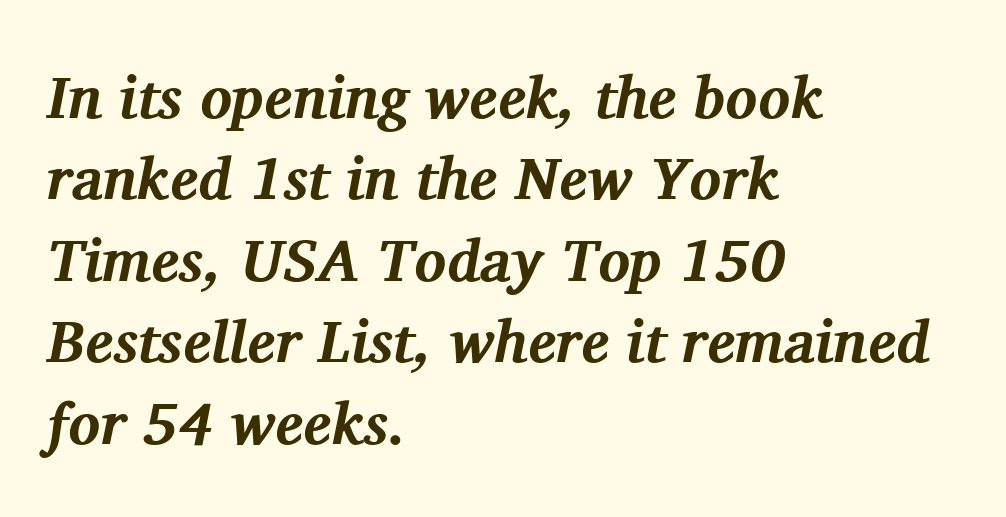
The image shows 59 px bold serif type, italic (leaning right); set left-aligned, normal line spacing (1.38x), normal letter spacing, not underlined; medium stroke contrast and a medium x-height.
